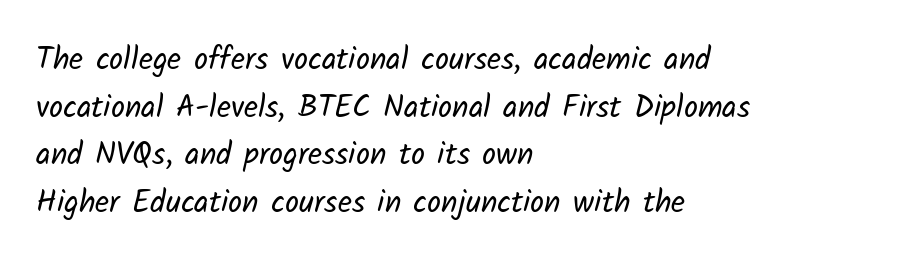
{"serif": "no", "bold": "no", "weight": "regular", "width": "normal", "stroke_contrast": "low", "x_height": "medium", "monospaced": "no", "underline": "no", "align": "left", "line_spacing": "normal", "line_spacing_ratio": 1.54, "letter_spacing": "normal", "letter_spacing_em": 0.0, "glyph_px": 31}
